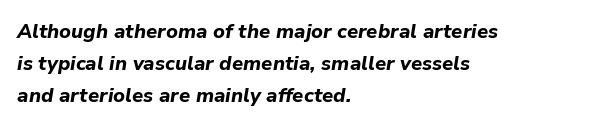
Q: Is the text bold? A: Yes.
Q: Is the text italic (slanted)? A: Yes, it leans right by about 9 degrees.
Q: Is the text underlined? A: No.
Q: How is the paragraph aligned? A: Left-aligned.
Q: Is the spacing between letters normal or unusually wide? A: Normal.
Q: Is the spacing between lines tight, normal or loose? A: Normal.
